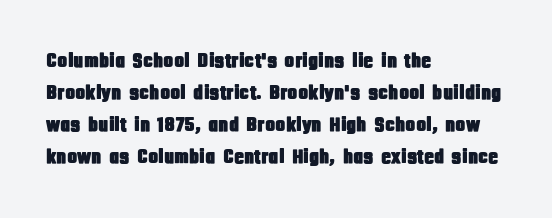
Layout note: lines flush left. The string is rendered with underlining switched off. The line texture is even and compact thanks to regular tracking. A roman cut, with each character standing at attention. The space between consecutive lines is moderate.
